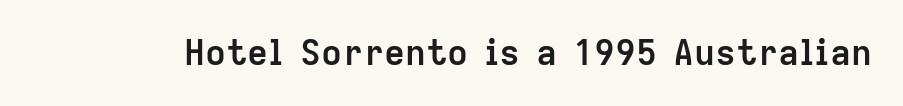
Q: Is the text bold? A: Yes.
Q: Is the text italic (slanted)? A: No, it is upright.
Q: Is the typeface a serif or a sans-serif typeface? A: Sans-serif.
Q: Is the text underlined? A: No.
Q: Is the spacing between letters normal or unusually wide? A: Normal.
Q: Width (condensed, normal, or wide)? A: Normal.
Q: Stroke contrast? A: Low.
Q: x-height? A: Medium.
Q: Monospaced? A: No.
